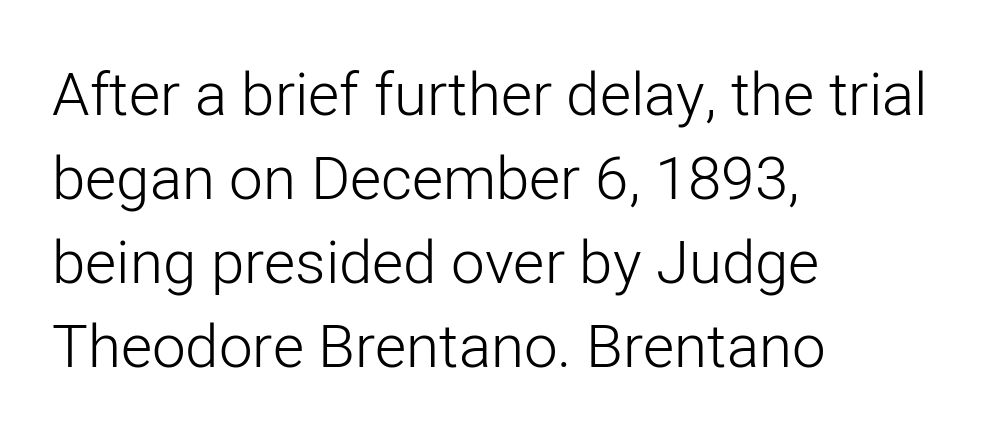
Q: Is the text bold? A: No.
Q: Is the text italic (slanted)? A: No, it is upright.
Q: Is the typeface a serif or a sans-serif typeface? A: Sans-serif.
Q: Is the text underlined? A: No.
Q: How is the paragraph aligned? A: Left-aligned.
Q: Is the spacing between letters normal or unusually wide? A: Normal.
Q: Is the spacing between lines tight, normal or loose? A: Normal.
Q: Width (condensed, normal, or wide)? A: Normal.
Q: Stroke contrast? A: Low.
Q: x-height? A: Medium.
Q: Monospaced? A: No.
